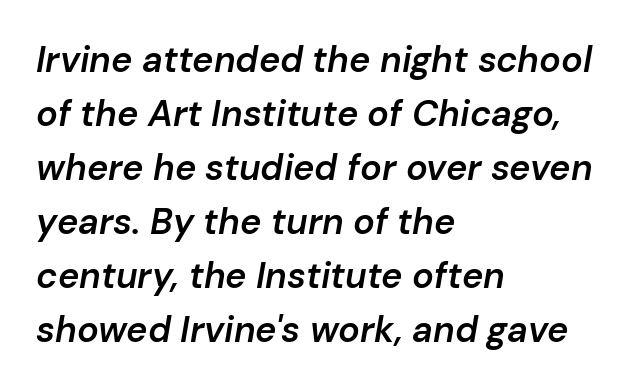
Here the glyphs are tracked normally, forming tight word shapes. Strokes here are thickened, but only to semibold level. Leading matches the norm, producing a regular column. These lines are set flush left with a ragged right edge. Glance below the letters and you will spot only blank space. Spacing verdict: proportional, widths tailored to each character.
